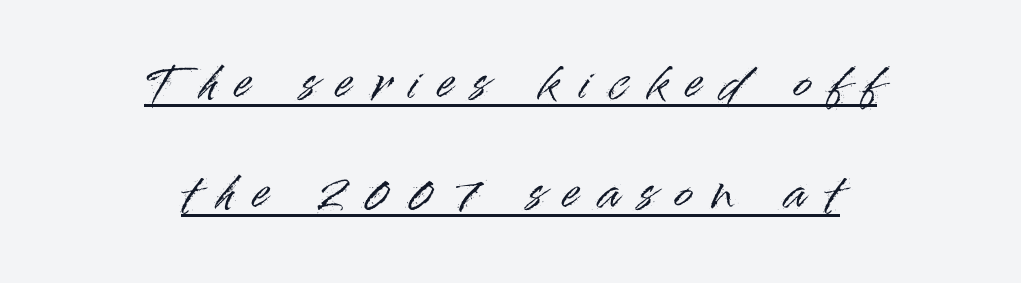
Each letter keeps its own natural width here, so spacing adapts to shape. These lines have a slow, spaced-out rhythm from letter to letter. The letters carry no serifs — their stems end cleanly without finishing strokes. The vertical gap from one line to the next is large. Quick note: underline on.
